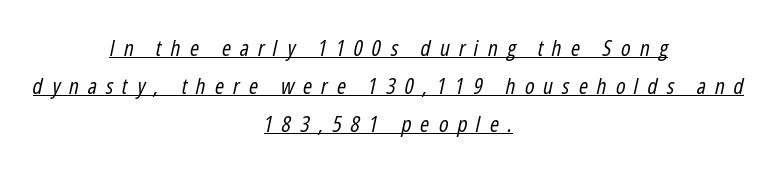
Q: Is the text bold? A: No.
Q: Is the text italic (slanted)? A: Yes, it leans right by about 12 degrees.
Q: Is the text underlined? A: Yes.
Q: How is the paragraph aligned? A: Centered.
Q: Is the spacing between letters normal or unusually wide? A: Unusually wide.
